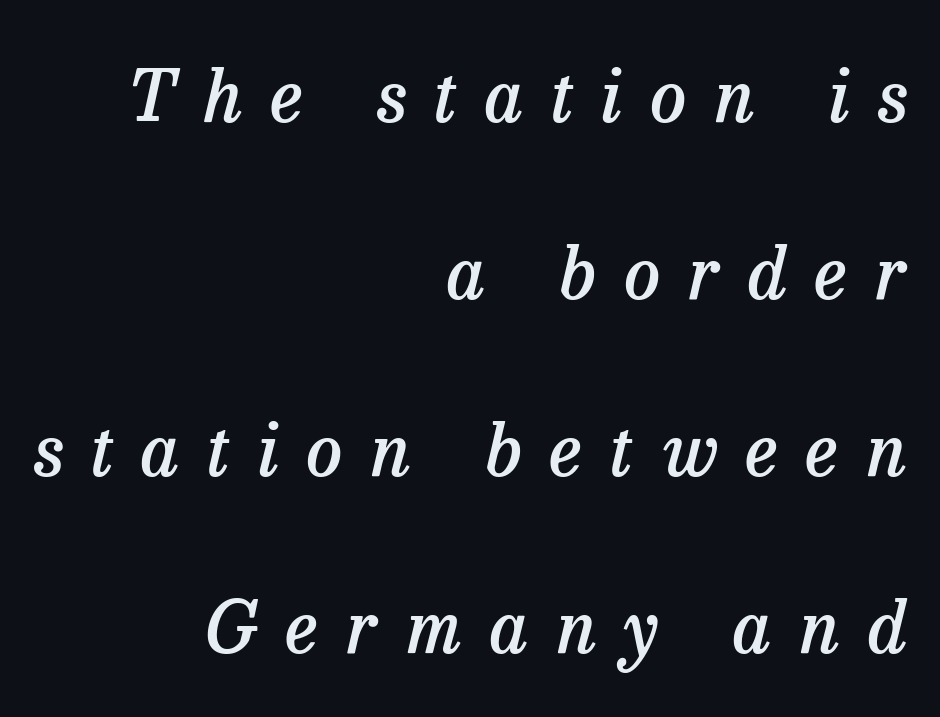
The image shows 72 px semibold serif type, italic (leaning right); set right-aligned, loose line spacing (2.46x), unusually wide letter spacing (+0.39 em), not underlined; low stroke contrast and a medium x-height.
